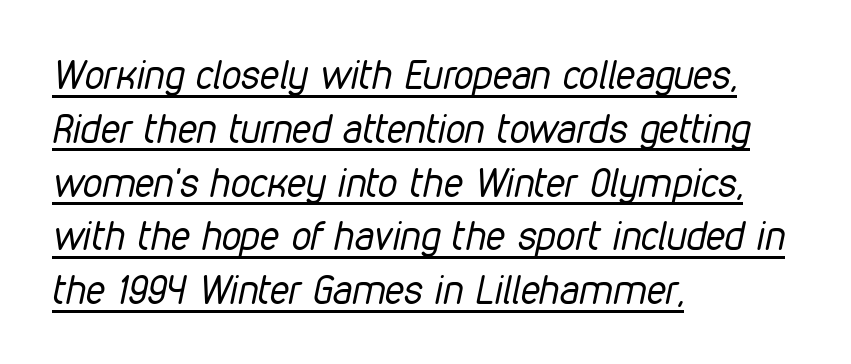
The image shows 39 px regular-weight, condensed type, italic (leaning right); set left-aligned, normal line spacing (1.38x), normal letter spacing, underlined; low stroke contrast and a medium x-height.
